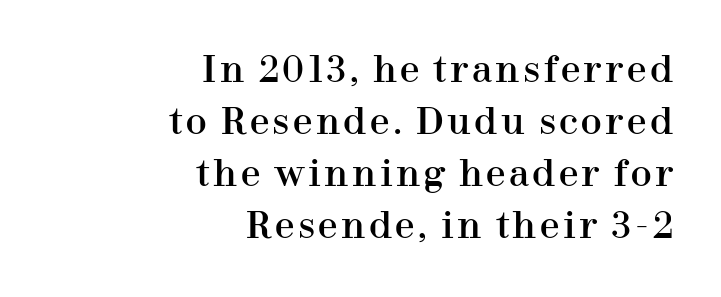
Q: Is the text italic (slanted)? A: No, it is upright.
Q: Is the typeface a serif or a sans-serif typeface? A: Serif.
Q: Is the text underlined? A: No.
Q: How is the paragraph aligned? A: Right-aligned.
Q: Is the spacing between lines tight, normal or loose? A: Normal.
Q: Width (condensed, normal, or wide)? A: Normal.
Q: Stroke contrast? A: High.
Q: x-height? A: Medium.
Q: Monospaced? A: No.
